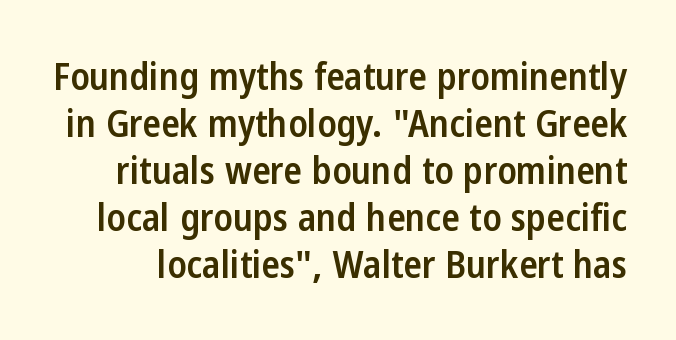
Q: Is the text bold? A: Semi-bold.
Q: Is the text italic (slanted)? A: No, it is upright.
Q: Is the typeface a serif or a sans-serif typeface? A: Sans-serif.
Q: Is the text underlined? A: No.
Q: Is the spacing between letters normal or unusually wide? A: Normal.
Q: Width (condensed, normal, or wide)? A: Condensed.
Q: Stroke contrast? A: Low.
Q: x-height? A: Medium.
Q: Monospaced? A: No.
